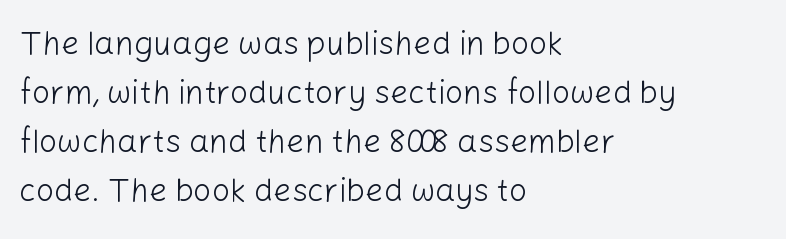
The image shows 32 px light sans-serif type, upright; set left-aligned, normal line spacing (1.53x), normal letter spacing, not underlined; low stroke contrast and a medium x-height.
